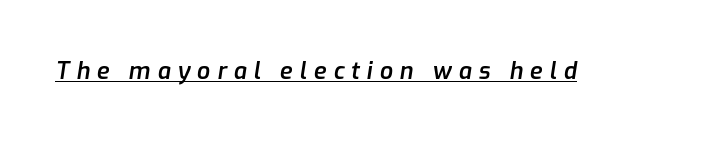
The image shows 23 px text type, italic (leaning right); set unusually wide letter spacing (+0.3 em), underlined.
